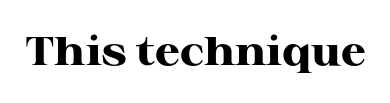
{"serif": "yes", "italic": "no", "bold": "yes", "weight": "heavy", "width": "wide", "stroke_contrast": "high", "x_height": "medium", "monospaced": "no", "underline": "no", "letter_spacing": "normal", "letter_spacing_em": 0.0, "glyph_px": 40}
